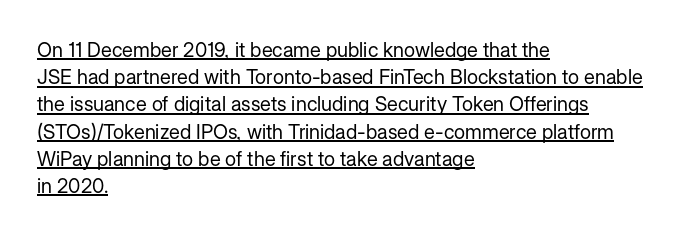
The image shows 20 px text type, upright; set left-aligned, normal line spacing (1.36x), normal letter spacing, underlined.
